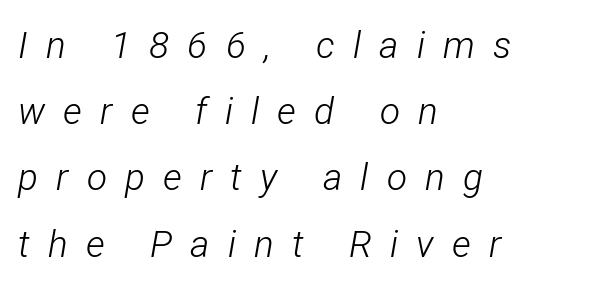
The image shows 37 px light, condensed type, italic (leaning right); set left-aligned, line spacing 1.79x, unusually wide letter spacing (+0.49 em), not underlined; low stroke contrast and a medium x-height.
